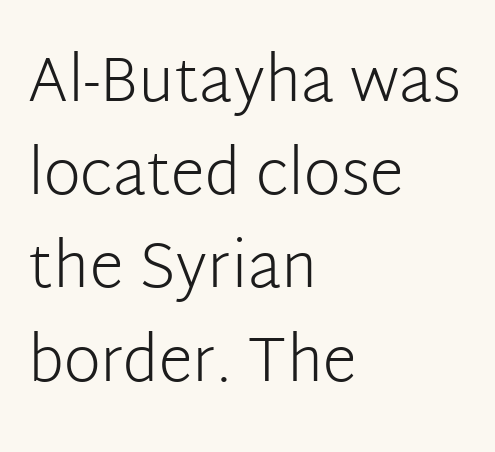
The image shows 63 px light sans-serif type, upright; set left-aligned, normal line spacing (1.48x), normal letter spacing, not underlined; low stroke contrast and a medium x-height.
